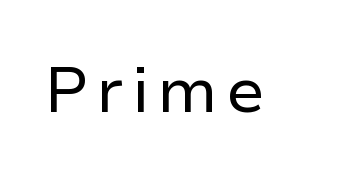
The image shows 64 px regular-weight sans-serif type, upright; set not underlined; low stroke contrast and a medium x-height.
